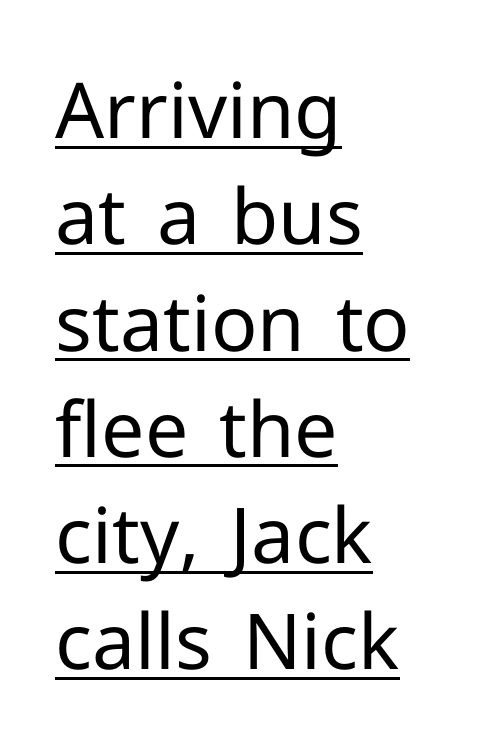
{"serif": "no", "italic": "no", "bold": "no", "weight": "regular", "width": "normal", "stroke_contrast": "low", "x_height": "medium", "monospaced": "no", "underline": "yes", "align": "left", "line_spacing": "normal", "line_spacing_ratio": 1.38, "letter_spacing": "normal", "letter_spacing_em": 0.0, "glyph_px": 77}
